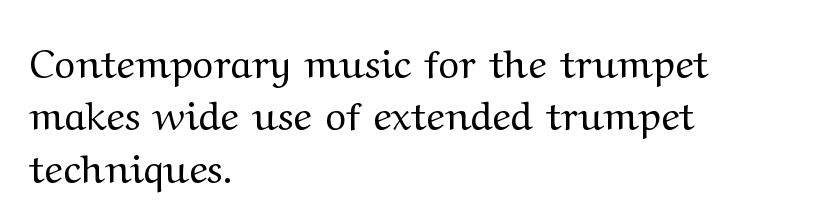
Q: Is the text bold? A: No.
Q: Is the text italic (slanted)? A: No, it is upright.
Q: Is the typeface a serif or a sans-serif typeface? A: Serif.
Q: Is the text underlined? A: No.
Q: How is the paragraph aligned? A: Left-aligned.
Q: Is the spacing between letters normal or unusually wide? A: Normal.
Q: Is the spacing between lines tight, normal or loose? A: Normal.
Q: Width (condensed, normal, or wide)? A: Wide.
Q: Stroke contrast? A: Medium.
Q: x-height? A: Medium.
Q: Monospaced? A: No.
